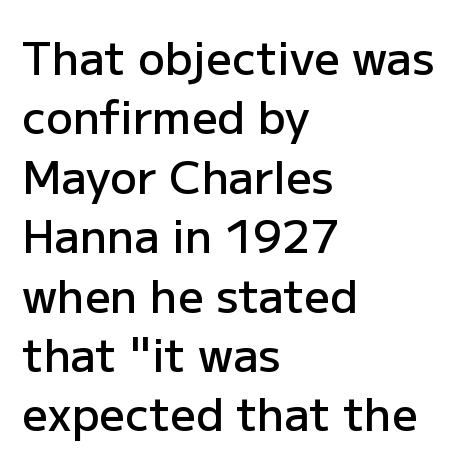
How are the letters spaced? Ordinarily, with no added tracking. Character widths vary here, with narrow letters taking less room than wide ones. Each line starts at the same left margin while the right side varies. This is sans-serif lettering, the kind often seen on screens and signage. A typesetter would mark this as roman, not italic.
